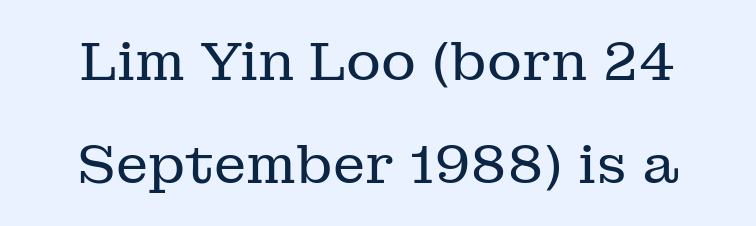
Q: Is the text bold? A: No.
Q: Is the text italic (slanted)? A: No, it is upright.
Q: Is the typeface a serif or a sans-serif typeface? A: Serif.
Q: Is the text underlined? A: No.
Q: Is the spacing between letters normal or unusually wide? A: Normal.
Q: Is the spacing between lines tight, normal or loose? A: Loose.
Q: Width (condensed, normal, or wide)? A: Normal.
Q: Stroke contrast? A: Low.
Q: x-height? A: Medium.
Q: Monospaced? A: No.
